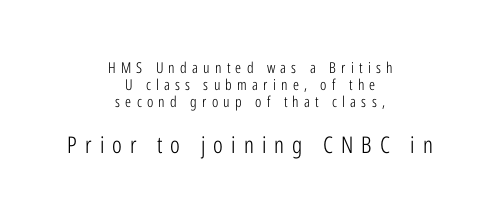
{"italic": "no", "bold": "no", "underline": "no", "align": "center", "line_spacing": "tight", "line_spacing_ratio": 1.15, "letter_spacing": "wide", "letter_spacing_em": 0.35, "larger_block": "second", "size_ratio": 1.53, "glyph_px": 23}
